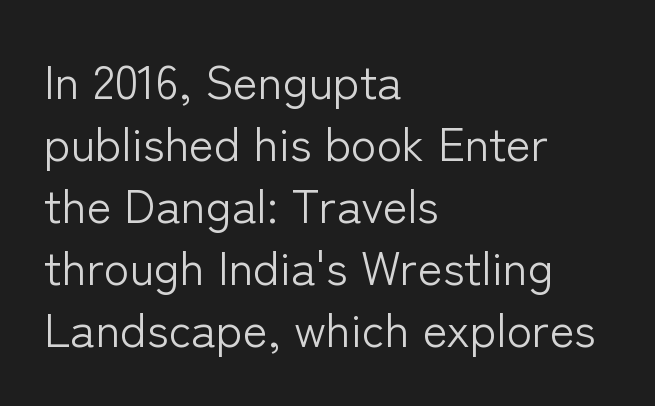
The rag falls on the right side of this text block. What stands out about the letter spacing? Nothing — it is the standard amount. This rendering features lettering with no underline. Does the lettering tilt? It doesn't — this is upright. One glance says typical: line gaps are just what's usual. Examine the stroke ends and you'll find no serifs.
